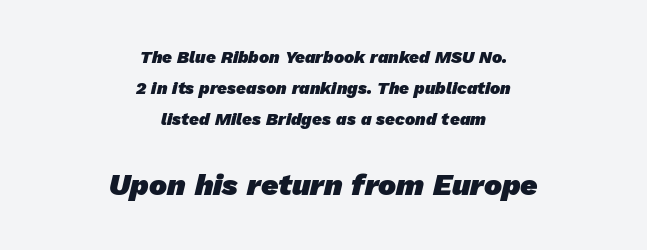
The image shows 30 px heavy sans-serif type; set centered, line spacing 1.82x, normal letter spacing, not underlined; the second (bottom) block is 1.76x larger; low stroke contrast and a medium x-height.
